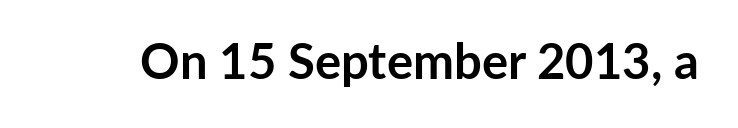
Here the glyphs are tracked normally, forming tight word shapes. Only glyphs here, with clear space below each row. Does the weight exceed regular? Yes, all the way to bold. Font category for this specimen: sans-serif. You could not count columns in this text — the font is proportionally spaced. Upright lettering throughout.
